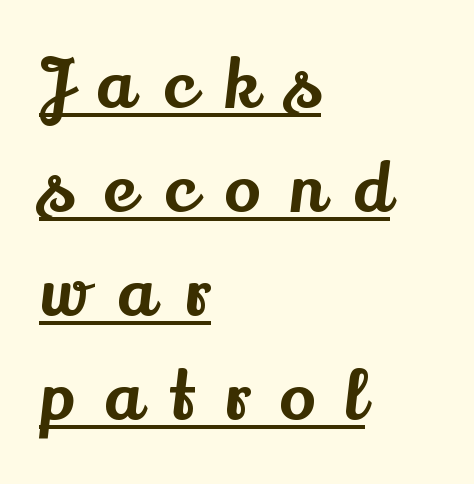
Left-aligned paragraph, ragged on the right. Students, observe: this is what conventionally led text looks like. A typesetter would call this proportional, since set widths differ per character. Font category for this specimen: serif. The specimen includes a rule beneath the text block's lines.
